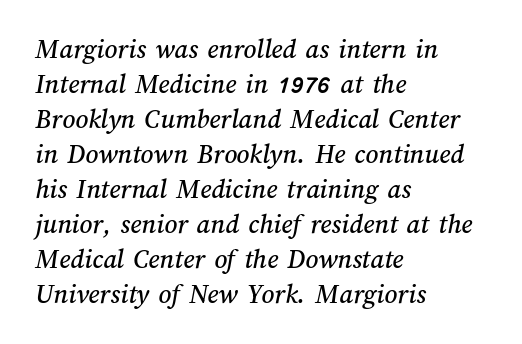
{"width": "normal", "stroke_contrast": "medium", "x_height": "medium", "monospaced": "no", "underline": "no", "align": "left", "line_spacing": "normal", "line_spacing_ratio": 1.25, "letter_spacing": "normal", "letter_spacing_em": 0.0, "glyph_px": 28}
